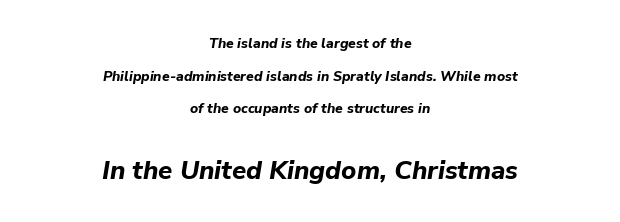
The image shows 26 px bold type, italic (leaning right); set centered, loose line spacing (2.33x), normal letter spacing, not underlined; the second (bottom) block is 1.86x larger.
